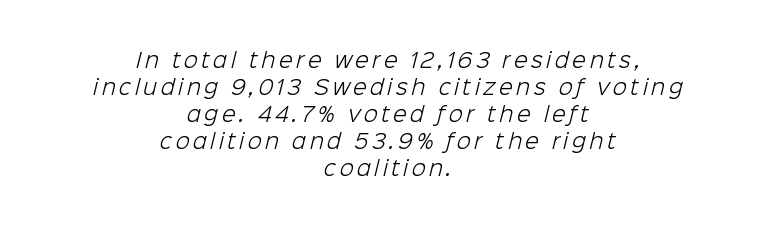
{"bold": "no", "underline": "no", "align": "center", "line_spacing": "normal", "line_spacing_ratio": 1.35, "glyph_px": 20}
